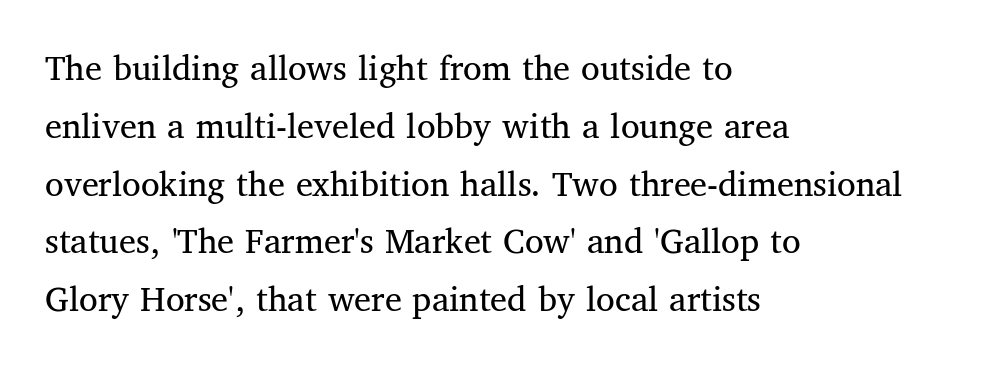
The image shows 38 px regular-weight serif type, upright; set left-aligned, normal line spacing (1.52x), normal letter spacing, not underlined; medium stroke contrast and a medium x-height.
